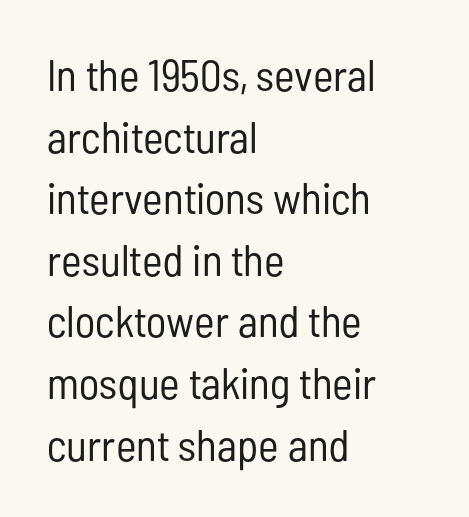
{"serif": "no", "italic": "no", "bold": "no", "weight": "regular", "width": "condensed", "stroke_contrast": "low", "x_height": "medium", "monospaced": "no", "underline": "no", "align": "left", "line_spacing": "normal", "line_spacing_ratio": 1.4, "letter_spacing": "normal", "letter_spacing_em": 0.0, "glyph_px": 44}
